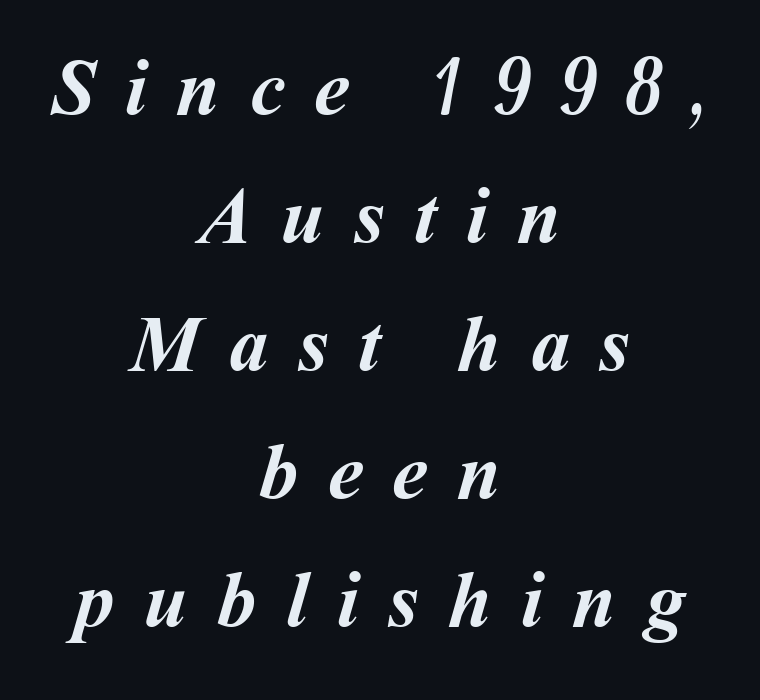
Q: Is the text bold? A: Yes.
Q: Is the text underlined? A: No.
Q: How is the paragraph aligned? A: Centered.
Q: Is the spacing between letters normal or unusually wide? A: Unusually wide.
Q: Is the spacing between lines tight, normal or loose? A: Normal.
Q: Width (condensed, normal, or wide)? A: Normal.
Q: Stroke contrast? A: Medium.
Q: x-height? A: Medium.
Q: Monospaced? A: No.
